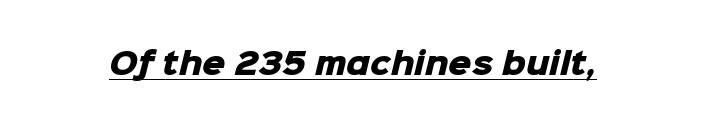
Q: Is the text bold? A: Yes.
Q: Is the typeface a serif or a sans-serif typeface? A: Sans-serif.
Q: Is the text underlined? A: Yes.
Q: Is the spacing between letters normal or unusually wide? A: Normal.
Q: Width (condensed, normal, or wide)? A: Normal.
Q: Stroke contrast? A: Low.
Q: x-height? A: Medium.
Q: Monospaced? A: No.
